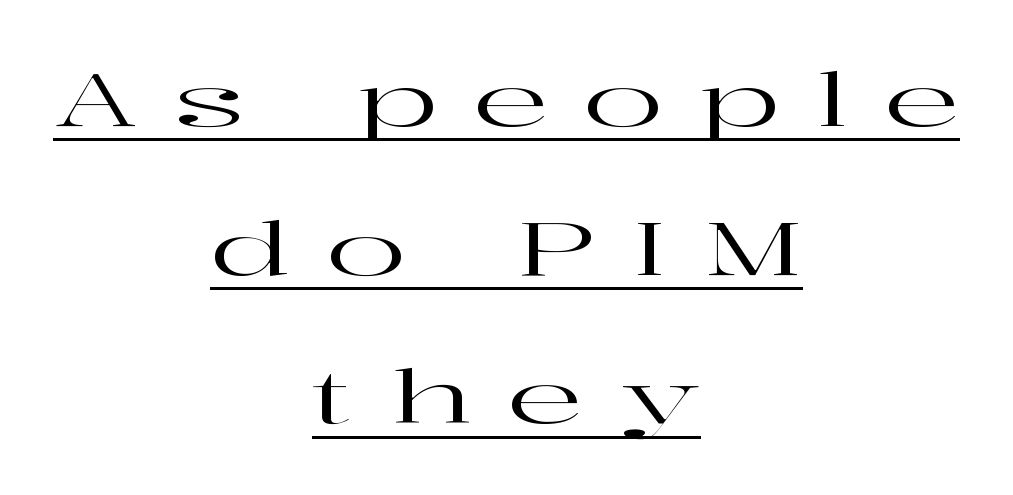
{"serif": "yes", "italic": "no", "width": "wide", "stroke_contrast": "high", "x_height": "medium", "monospaced": "no", "underline": "yes", "align": "center", "line_spacing": "loose", "line_spacing_ratio": 2.01, "letter_spacing": "wide", "letter_spacing_em": 0.49, "glyph_px": 74}
